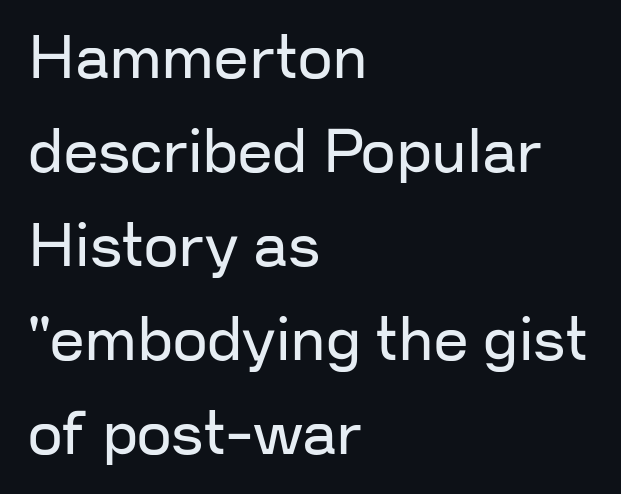
Spacing verdict: proportional, widths tailored to each character. Vertical strokes here are truly vertical. I'd call this a sans setting — the letters go barefoot. A bare baseline throughout the passage.
